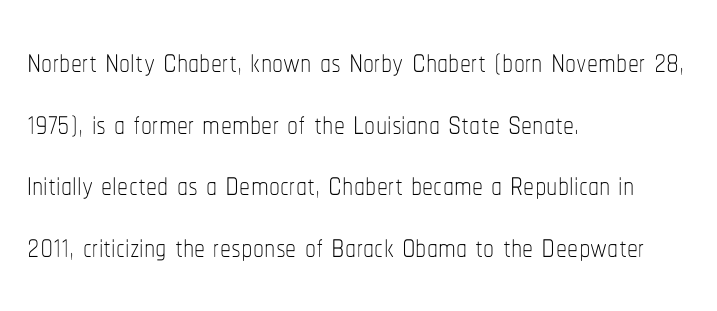
{"italic": "no", "bold": "no", "weight": "thin", "width": "condensed", "stroke_contrast": "low", "x_height": "medium", "monospaced": "no", "underline": "no", "align": "left", "line_spacing": "normal", "line_spacing_ratio": 1.4, "letter_spacing": "normal", "letter_spacing_em": 0.0, "glyph_px": 44}
